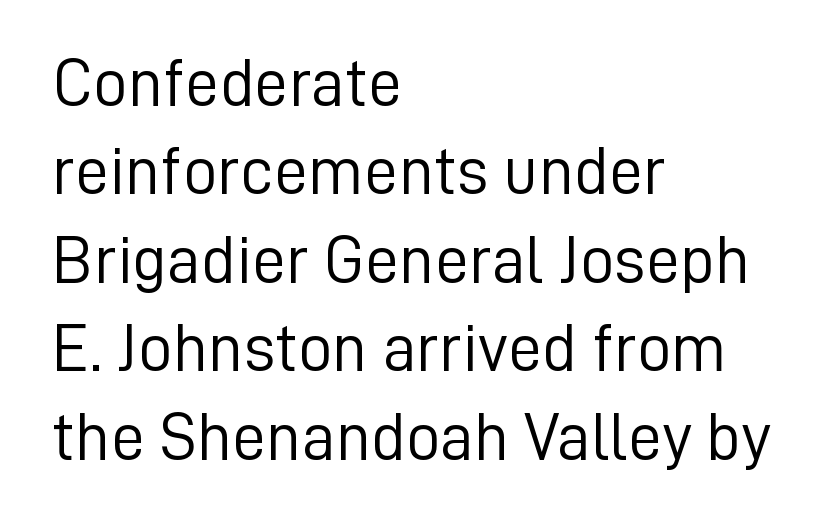
{"serif": "no", "italic": "no", "bold": "no", "weight": "light", "width": "normal", "stroke_contrast": "low", "x_height": "medium", "monospaced": "no", "underline": "no", "align": "left", "line_spacing": "normal", "line_spacing_ratio": 1.3, "letter_spacing": "normal", "letter_spacing_em": 0.0, "glyph_px": 68}
